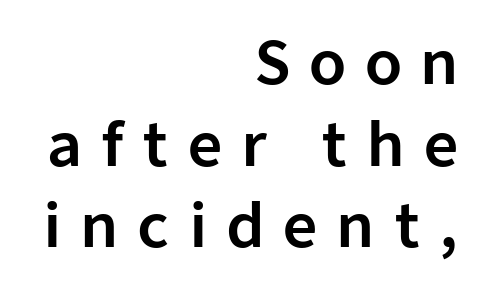
Q: Is the text italic (slanted)? A: No, it is upright.
Q: Is the typeface a serif or a sans-serif typeface? A: Sans-serif.
Q: Is the text underlined? A: No.
Q: How is the paragraph aligned? A: Right-aligned.
Q: Is the spacing between letters normal or unusually wide? A: Unusually wide.
Q: Is the spacing between lines tight, normal or loose? A: Normal.
Q: Width (condensed, normal, or wide)? A: Normal.
Q: Stroke contrast? A: Low.
Q: x-height? A: Medium.
Q: Monospaced? A: No.
